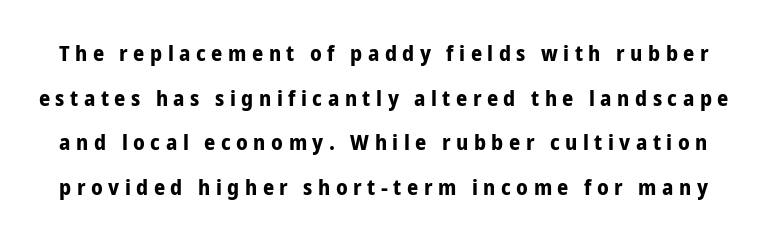
The image shows 22 px bold type, upright; set loose line spacing (2.03x), unusually wide letter spacing (+0.25 em), not underlined.
